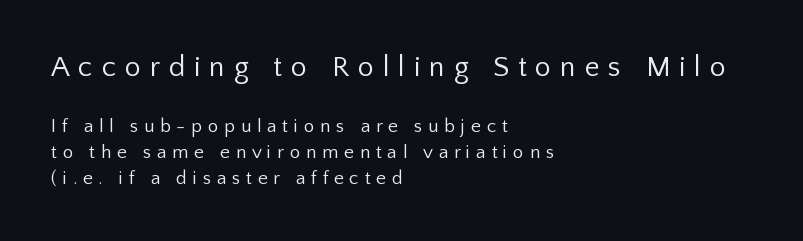
Leading: standard. Each stroke keeps to a modest, everyday thickness or less. Classification — sans serif. A typesetter would call this proportional, since set widths differ per character. Caption: upper text group enlarged, lower text group reduced.
